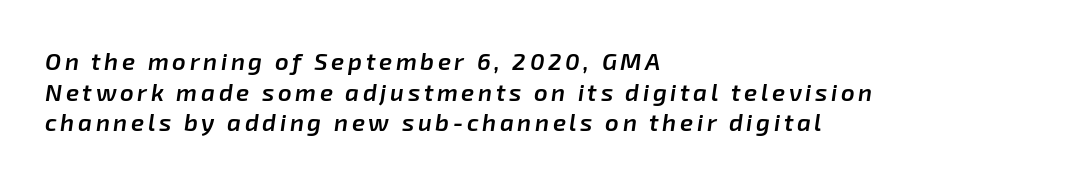
Q: Is the text bold? A: Semi-bold.
Q: Is the text italic (slanted)? A: Yes, it leans right by about 8 degrees.
Q: Is the text underlined? A: No.
Q: How is the paragraph aligned? A: Left-aligned.
Q: Is the spacing between lines tight, normal or loose? A: Normal.
